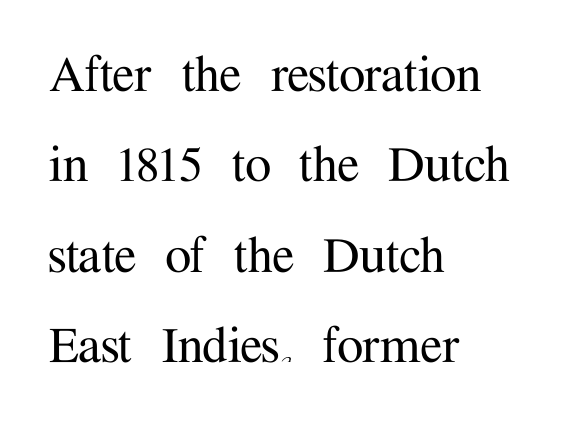
The typography opts for an upright posture over an oblique one. Quick note: underline off. The face used here is proportionally spaced, like ordinary book or web type. Is the letter spacing exaggerated? No — it looks like the ordinary default.
